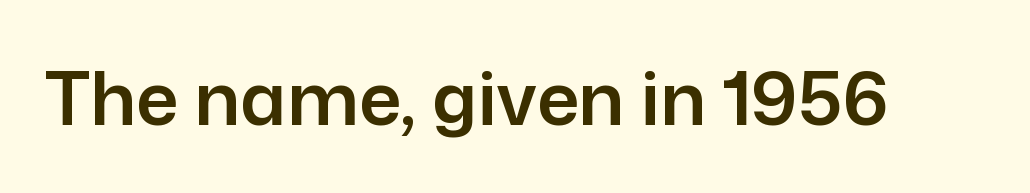
This is sans-serif lettering, the kind often seen on screens and signage. Nobody touched the tracking dial on this one. Clear beneath every line of the passage. Quick note: not italic, upright. This sample has the flowing, uneven cadence of proportional lettering.
